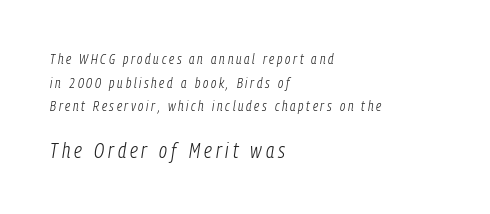
The image shows 21 px text type, italic (leaning right); set left-aligned, normal line spacing (1.68x), not underlined; the second (bottom) block is 1.5x larger.
